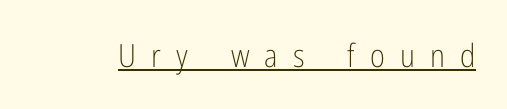
{"serif": "no", "italic": "no", "bold": "no", "weight": "light", "width": "condensed", "stroke_contrast": "low", "x_height": "medium", "monospaced": "no", "underline": "yes", "letter_spacing": "wide", "letter_spacing_em": 0.47, "glyph_px": 32}
